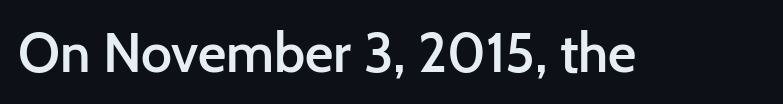
{"serif": "no", "italic": "no", "bold": "semi", "weight": "semibold", "width": "normal", "stroke_contrast": "low", "x_height": "medium", "monospaced": "no", "underline": "no", "letter_spacing": "normal", "letter_spacing_em": 0.0, "glyph_px": 55}
